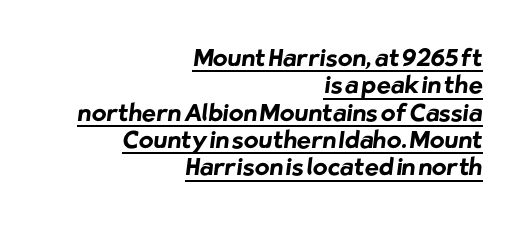
{"bold": "yes", "underline": "yes", "align": "right", "line_spacing": "tight", "line_spacing_ratio": 1.14, "letter_spacing": "normal", "letter_spacing_em": 0.0, "glyph_px": 24}
